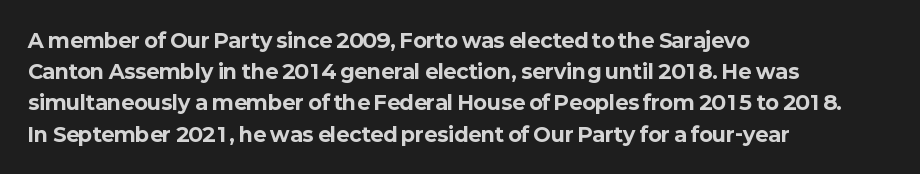
{"italic": "no", "bold": "yes", "underline": "no", "align": "left", "line_spacing": "normal", "line_spacing_ratio": 1.56, "letter_spacing": "normal", "letter_spacing_em": 0.0, "glyph_px": 20}
